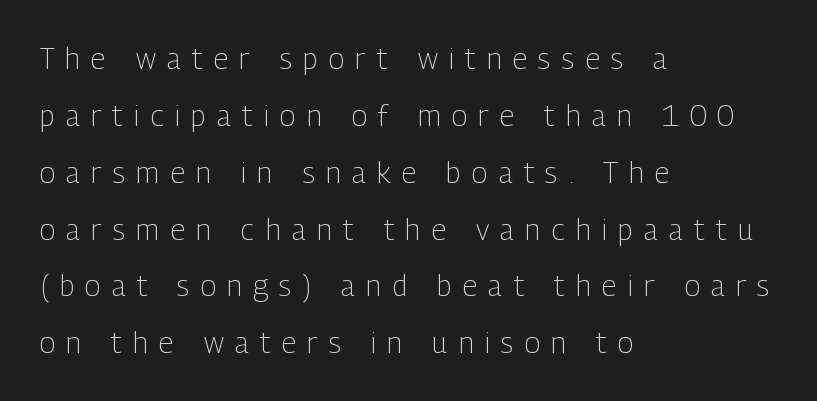
{"serif": "no", "italic": "no", "bold": "no", "weight": "light", "width": "condensed", "stroke_contrast": "low", "x_height": "medium", "monospaced": "no", "underline": "no", "align": "left", "line_spacing": "loose", "line_spacing_ratio": 1.96, "letter_spacing": "wide", "letter_spacing_em": 0.38, "glyph_px": 29}
